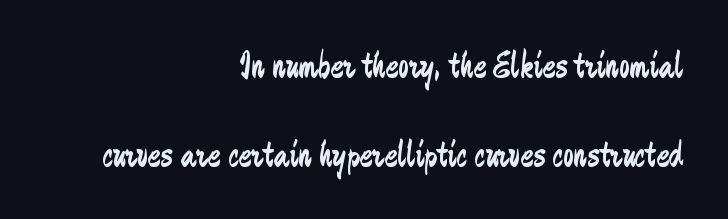
Q: Is the text bold? A: No.
Q: Is the text italic (slanted)? A: Yes.
Q: Is the typeface a serif or a sans-serif typeface? A: Sans-serif.
Q: Is the text underlined? A: No.
Q: How is the paragraph aligned? A: Right-aligned.
Q: Is the spacing between letters normal or unusually wide? A: Normal.
Q: Is the spacing between lines tight, normal or loose? A: Loose.
Q: Width (condensed, normal, or wide)? A: Condensed.
Q: Stroke contrast? A: Low.
Q: x-height? A: Medium.
Q: Monospaced? A: No.
